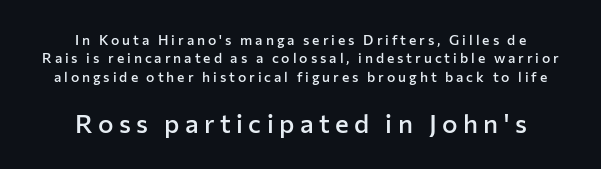
{"italic": "no", "bold": "semi", "underline": "no", "align": "center", "line_spacing": "normal", "line_spacing_ratio": 1.31, "letter_spacing": "wide", "letter_spacing_em": 0.21, "larger_block": "second", "size_ratio": 1.86, "glyph_px": 26}
